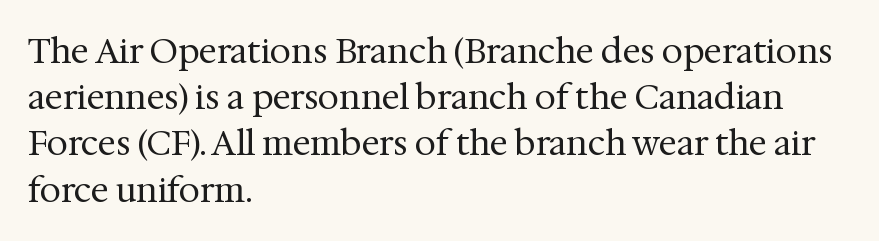
Q: Is the text bold? A: No.
Q: Is the text italic (slanted)? A: No, it is upright.
Q: Is the typeface a serif or a sans-serif typeface? A: Serif.
Q: Is the text underlined? A: No.
Q: How is the paragraph aligned? A: Left-aligned.
Q: Is the spacing between letters normal or unusually wide? A: Normal.
Q: Is the spacing between lines tight, normal or loose? A: Normal.
Q: Width (condensed, normal, or wide)? A: Normal.
Q: Stroke contrast? A: Medium.
Q: x-height? A: Medium.
Q: Monospaced? A: No.
